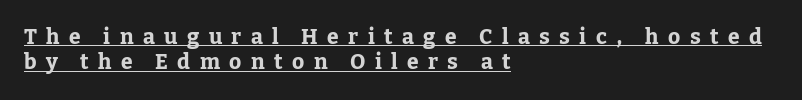
Q: Is the text bold? A: Yes.
Q: Is the text italic (slanted)? A: No, it is upright.
Q: Is the text underlined? A: Yes.
Q: How is the paragraph aligned? A: Left-aligned.
Q: Is the spacing between letters normal or unusually wide? A: Unusually wide.
